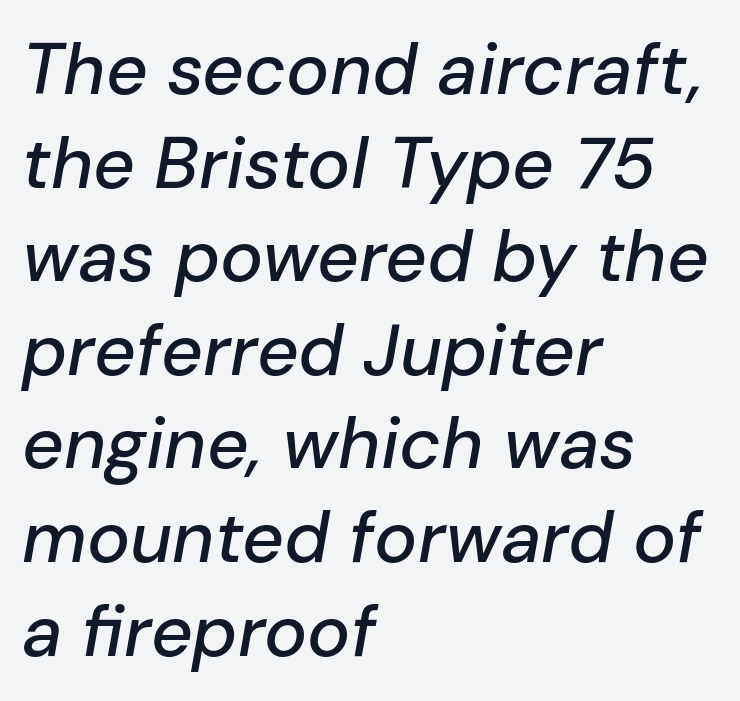
The image shows 72 px text type, italic (leaning right); set left-aligned, normal line spacing (1.3x), normal letter spacing, not underlined; low stroke contrast and a medium x-height.
